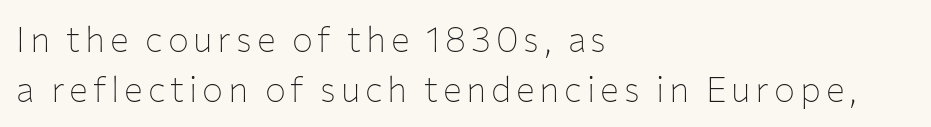
Q: Is the text bold? A: No.
Q: Is the text italic (slanted)? A: No, it is upright.
Q: Is the typeface a serif or a sans-serif typeface? A: Sans-serif.
Q: Is the text underlined? A: No.
Q: How is the paragraph aligned? A: Left-aligned.
Q: Is the spacing between lines tight, normal or loose? A: Normal.
Q: Width (condensed, normal, or wide)? A: Normal.
Q: Stroke contrast? A: Low.
Q: x-height? A: Medium.
Q: Monospaced? A: No.
